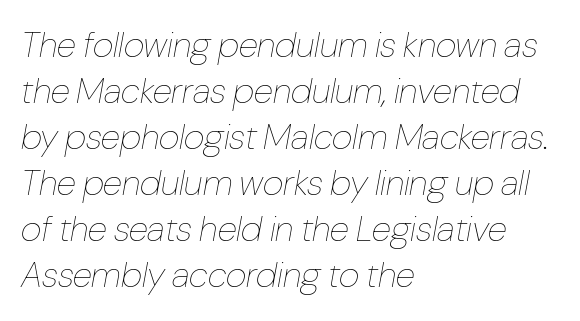
Q: Is the text bold? A: No.
Q: Is the text italic (slanted)? A: Yes, it leans right by about 10 degrees.
Q: Is the text underlined? A: No.
Q: How is the paragraph aligned? A: Left-aligned.
Q: Is the spacing between letters normal or unusually wide? A: Normal.
Q: Is the spacing between lines tight, normal or loose? A: Normal.
Q: Width (condensed, normal, or wide)? A: Condensed.
Q: Stroke contrast? A: Low.
Q: x-height? A: Medium.
Q: Monospaced? A: No.
